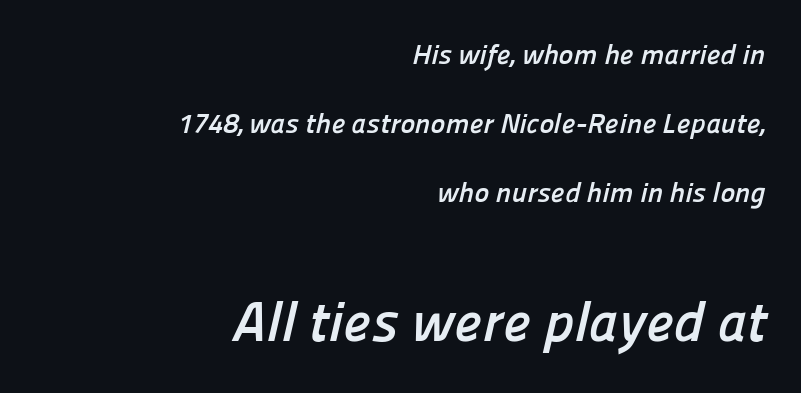
These words are printed bold, with thick strokes throughout. The passage shown begins with its smaller block and ends with its larger one. Type without underlining. Here the designer chose a conventional face with non-uniform glyph widths. Caption: multi-line text, flush right, ragged left.
